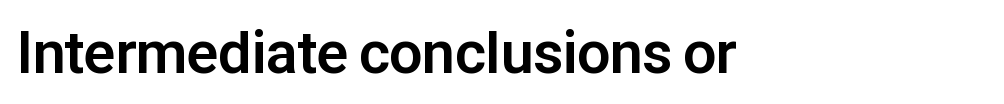
Q: Is the text bold? A: Yes.
Q: Is the text italic (slanted)? A: No, it is upright.
Q: Is the typeface a serif or a sans-serif typeface? A: Sans-serif.
Q: Is the text underlined? A: No.
Q: How is the paragraph aligned? A: Left-aligned.
Q: Is the spacing between letters normal or unusually wide? A: Normal.
Q: Width (condensed, normal, or wide)? A: Normal.
Q: Stroke contrast? A: Low.
Q: x-height? A: Medium.
Q: Monospaced? A: No.
